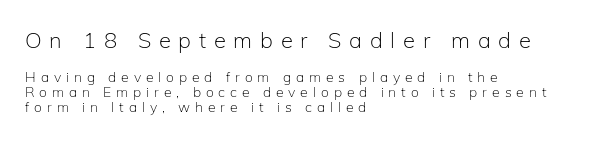
Q: Is the text bold? A: No.
Q: Is the text italic (slanted)? A: No, it is upright.
Q: Is the text underlined? A: No.
Q: How is the paragraph aligned? A: Left-aligned.
Q: Is the spacing between letters normal or unusually wide? A: Unusually wide.
Q: Is the spacing between lines tight, normal or loose? A: Tight.
Q: Which block of text is set in a larger size, the first (top) or the second (bottom)? A: The first (top) one.
